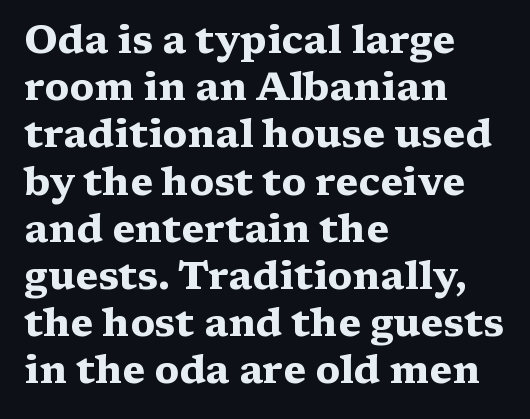
The image shows 39 px heavy, wide serif type, upright; set left-aligned, line spacing 1.21x, normal letter spacing, not underlined; medium stroke contrast and a medium x-height.
